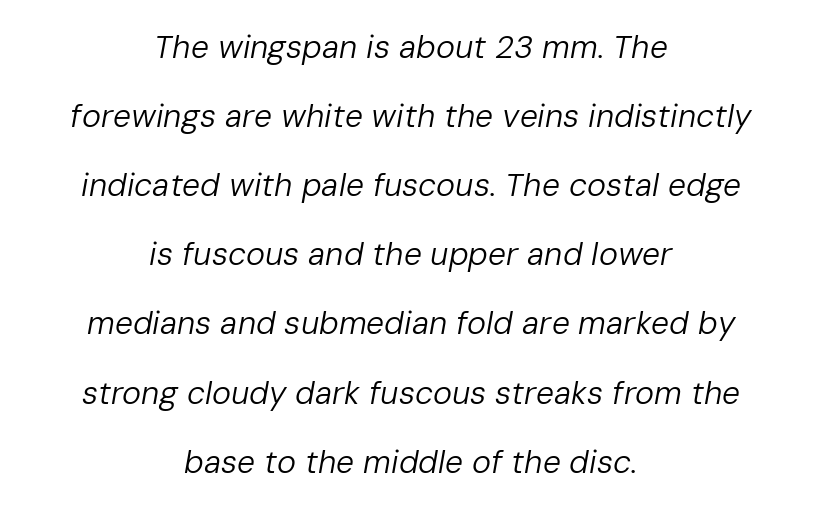
{"italic": "yes", "lean": "right", "slant_degrees": 10, "bold": "no", "weight": "regular", "width": "normal", "stroke_contrast": "low", "x_height": "medium", "monospaced": "no", "underline": "no", "align": "center", "line_spacing": "loose", "line_spacing_ratio": 2.16, "letter_spacing": "normal", "letter_spacing_em": 0.0, "glyph_px": 32}
